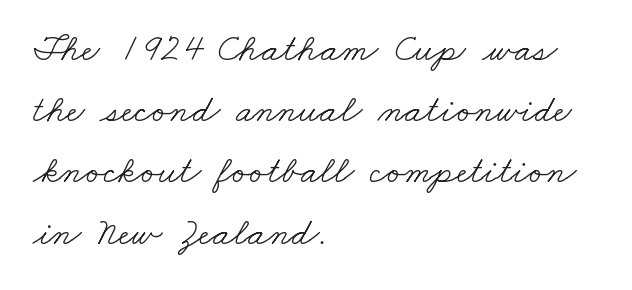
{"serif": "yes", "bold": "no", "weight": "light", "width": "wide", "stroke_contrast": "low", "x_height": "small", "monospaced": "no", "underline": "no", "align": "left", "line_spacing": "normal", "line_spacing_ratio": 1.57, "letter_spacing": "normal", "letter_spacing_em": 0.0, "glyph_px": 39}
